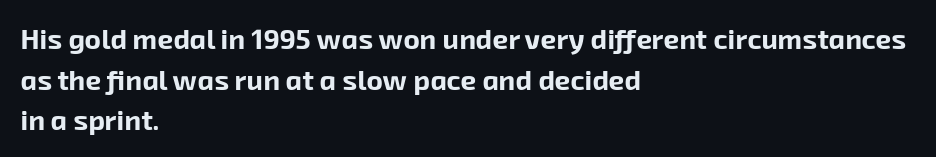
The image shows 28 px bold sans-serif type; set left-aligned, normal line spacing (1.45x), normal letter spacing, not underlined; low stroke contrast and a medium x-height.
